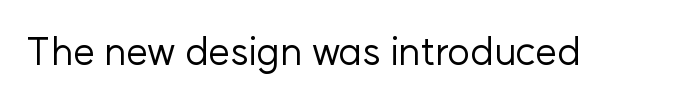
A typesetter would mark this as roman, not italic. The glyphs are unaccompanied by any horizontal stroke below them. The weight tops out at a normal text grade. Here the glyphs are tracked normally, forming tight word shapes. Letterform terminals end flat and unadorned throughout the passage.
